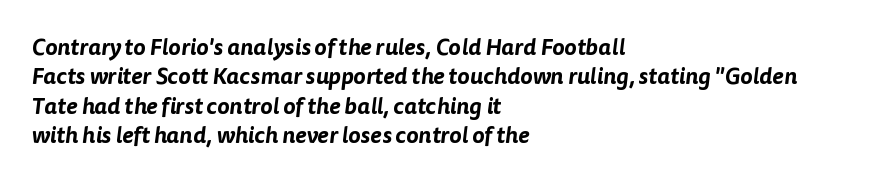
The image shows 23 px text type; set left-aligned, normal line spacing (1.28x), normal letter spacing, not underlined.
